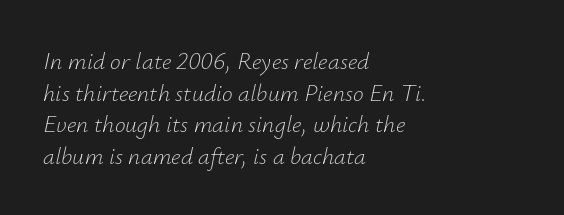
Q: Is the text bold? A: No.
Q: Is the text italic (slanted)? A: Yes, it leans right by about 12 degrees.
Q: Is the text underlined? A: No.
Q: How is the paragraph aligned? A: Left-aligned.
Q: Is the spacing between letters normal or unusually wide? A: Normal.
Q: Is the spacing between lines tight, normal or loose? A: Normal.
